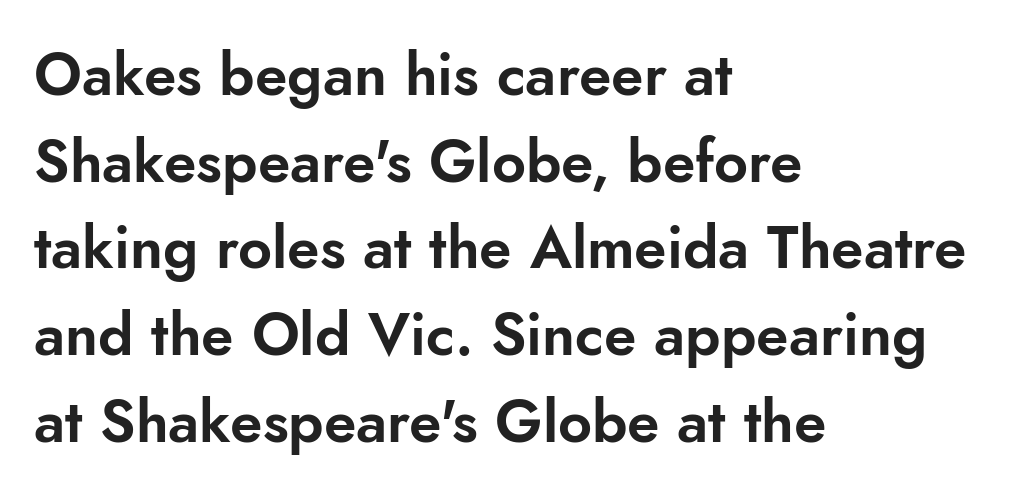
Characters follow at the spacing the type designer built in. The passage shown stacks its lines at a standard gap. The gap between lines stays unmarked. Typographically, this falls in the sans-serif category. Alignment: flush left.
